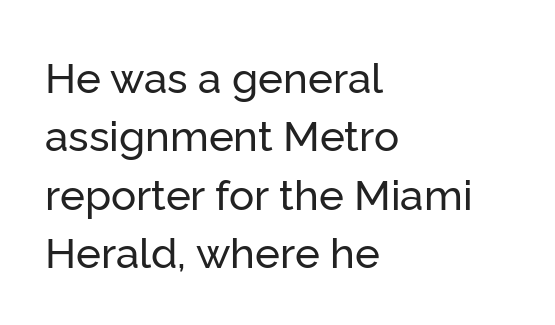
{"serif": "no", "italic": "no", "width": "normal", "stroke_contrast": "low", "x_height": "medium", "monospaced": "no", "underline": "no", "align": "left", "line_spacing": "normal", "line_spacing_ratio": 1.39, "letter_spacing": "normal", "letter_spacing_em": 0.0, "glyph_px": 42}
